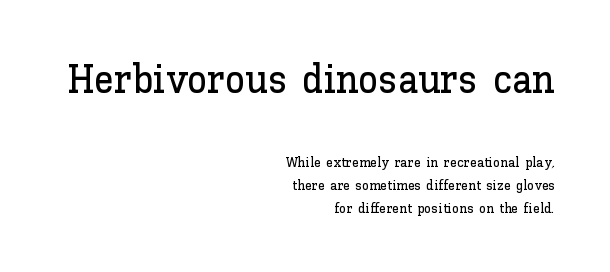
Which margin do the lines hug? The right one — the left edge is uneven. The lines sit at an ordinary, default distance from one another. These lines are rendered in a variable-pitch font. Check the space under the baseline: it is left empty. The font's upright variant was chosen for this text.
